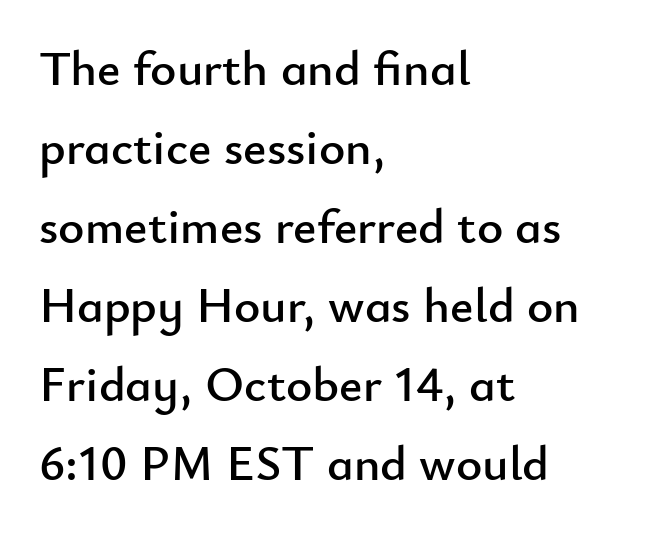
Q: Is the text italic (slanted)? A: No, it is upright.
Q: Is the typeface a serif or a sans-serif typeface? A: Sans-serif.
Q: Is the text underlined? A: No.
Q: How is the paragraph aligned? A: Left-aligned.
Q: Is the spacing between letters normal or unusually wide? A: Normal.
Q: Is the spacing between lines tight, normal or loose? A: Normal.
Q: Width (condensed, normal, or wide)? A: Normal.
Q: Stroke contrast? A: Low.
Q: x-height? A: Small.
Q: Monospaced? A: No.
